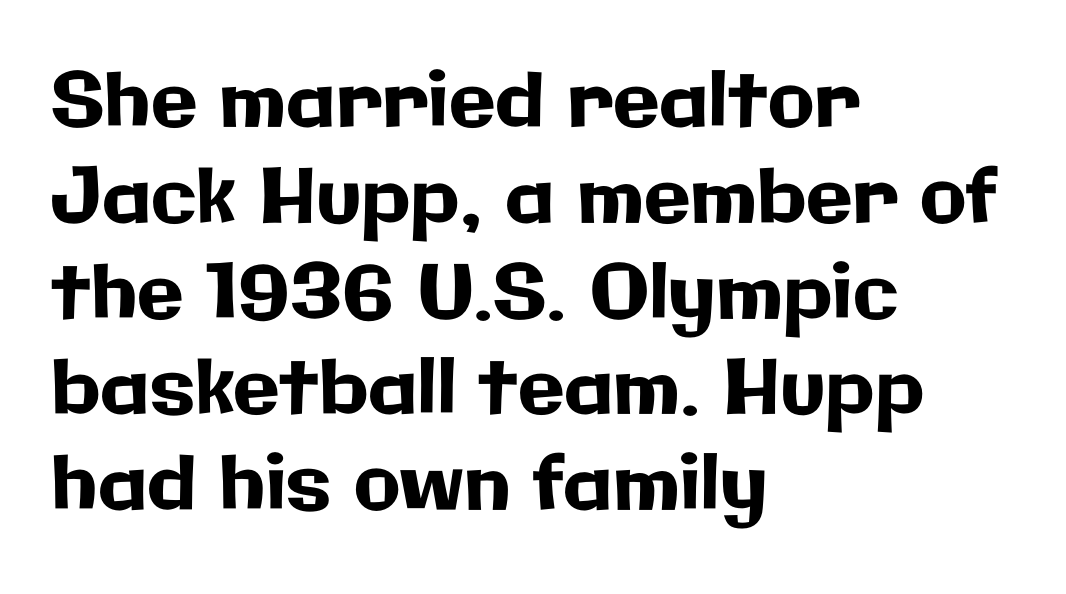
The image shows 76 px sans-serif type, upright; set left-aligned, normal line spacing (1.26x), normal letter spacing, not underlined; low stroke contrast and a medium x-height.
